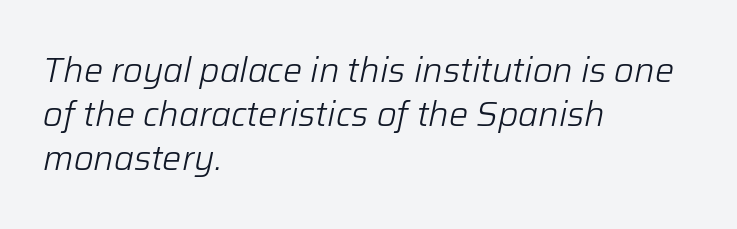
{"italic": "yes", "lean": "right", "slant_degrees": 12, "bold": "no", "weight": "light", "width": "normal", "stroke_contrast": "low", "x_height": "medium", "monospaced": "no", "underline": "no", "align": "left", "line_spacing": "normal", "line_spacing_ratio": 1.3, "letter_spacing": "normal", "letter_spacing_em": 0.0, "glyph_px": 34}
